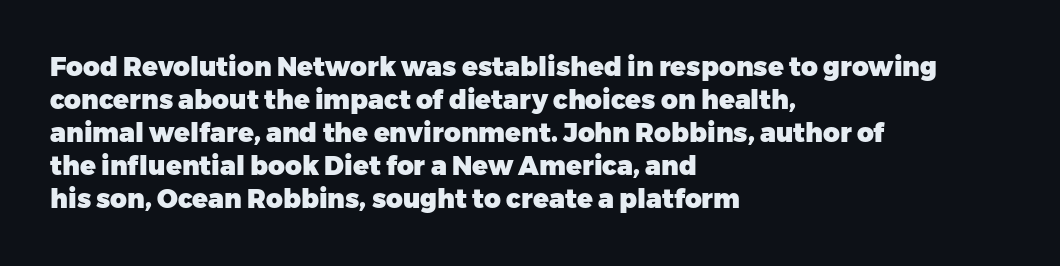
Q: Is the text bold? A: Yes.
Q: Is the text italic (slanted)? A: No, it is upright.
Q: Is the text underlined? A: No.
Q: How is the paragraph aligned? A: Left-aligned.
Q: Is the spacing between letters normal or unusually wide? A: Normal.
Q: Is the spacing between lines tight, normal or loose? A: Normal.
